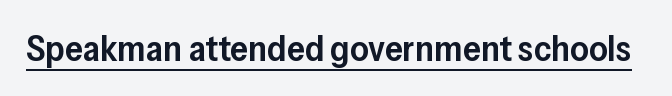
{"serif": "no", "italic": "no", "bold": "semi", "weight": "semibold", "width": "normal", "stroke_contrast": "low", "x_height": "medium", "monospaced": "no", "underline": "yes", "letter_spacing": "normal", "letter_spacing_em": 0.0, "glyph_px": 36}
